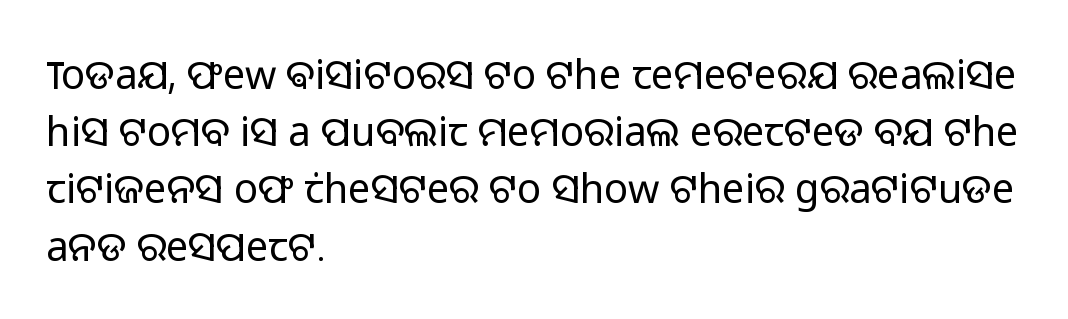
The image shows 40 px light sans-serif type, upright; set left-aligned, normal line spacing (1.43x), normal letter spacing, not underlined; low stroke contrast and a medium x-height.
